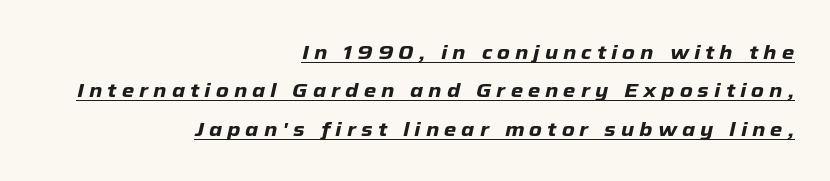
Q: Is the text bold? A: Yes.
Q: Is the text italic (slanted)? A: Yes, it leans right by about 12 degrees.
Q: Is the text underlined? A: Yes.
Q: How is the paragraph aligned? A: Right-aligned.
Q: Is the spacing between letters normal or unusually wide? A: Unusually wide.
Q: Is the spacing between lines tight, normal or loose? A: Loose.
